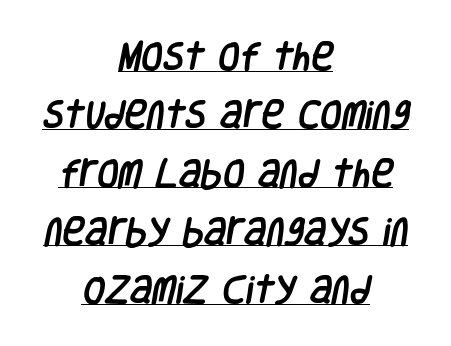
{"serif": "no", "width": "condensed", "stroke_contrast": "low", "x_height": "large", "monospaced": "no", "underline": "yes", "align": "center", "line_spacing_ratio": 1.88, "letter_spacing": "normal", "letter_spacing_em": 0.0, "glyph_px": 31}
